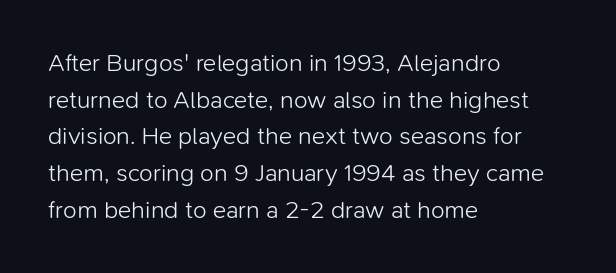
The image shows 25 px text type, upright; set left-aligned, normal line spacing (1.47x), normal letter spacing, not underlined.
